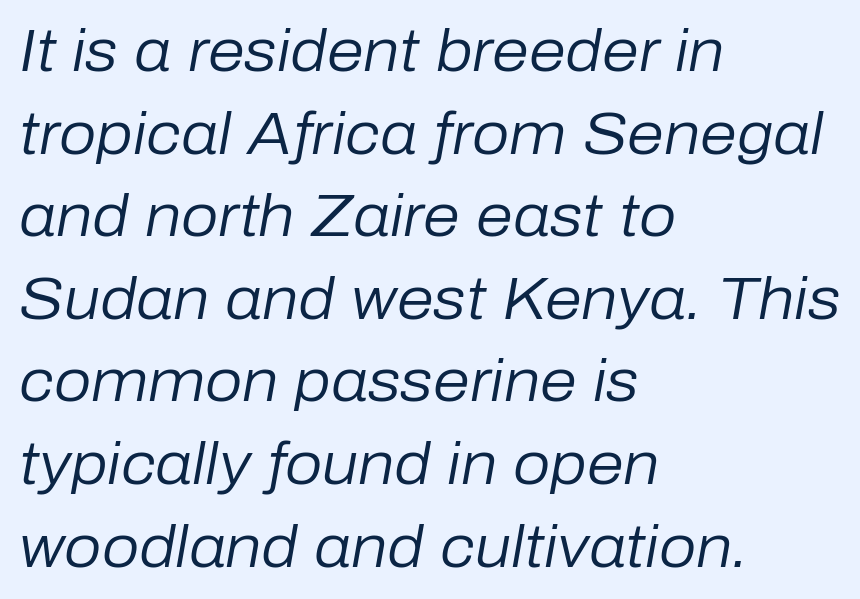
{"italic": "yes", "lean": "right", "slant_degrees": 10, "bold": "no", "weight": "regular", "width": "normal", "stroke_contrast": "low", "x_height": "medium", "monospaced": "no", "underline": "no", "align": "left", "line_spacing": "normal", "line_spacing_ratio": 1.4, "letter_spacing": "normal", "letter_spacing_em": 0.0, "glyph_px": 59}
